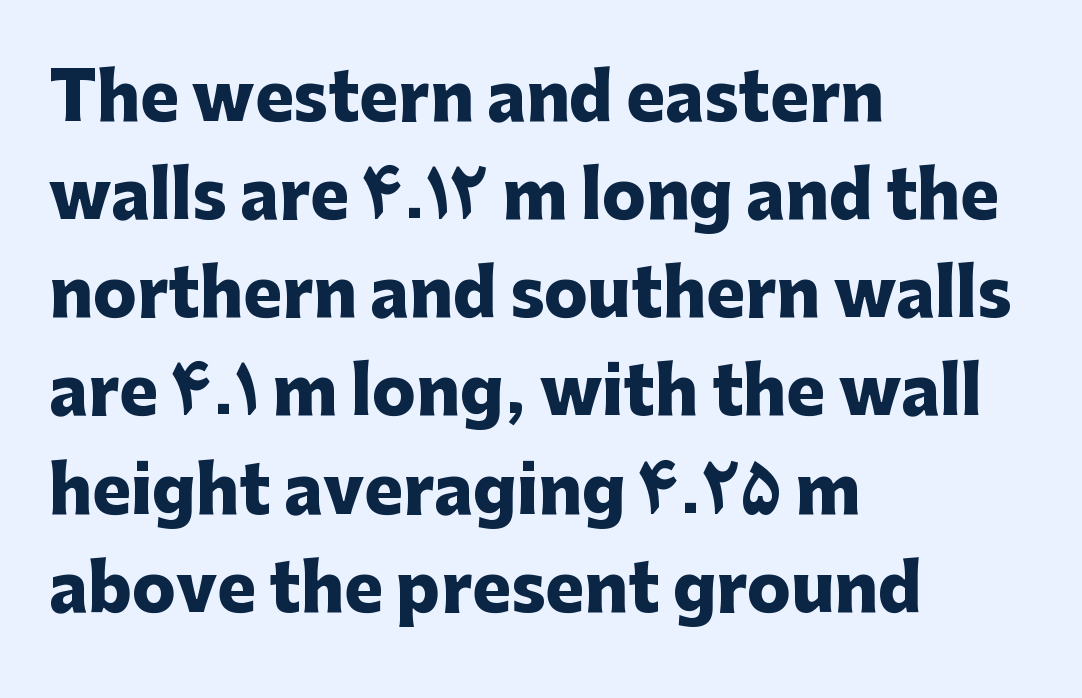
The image shows 65 px heavy sans-serif type, upright; set left-aligned, normal line spacing (1.51x), normal letter spacing, not underlined; low stroke contrast and a medium x-height.
